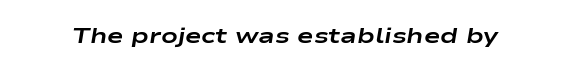
{"italic": "yes", "lean": "right", "slant_degrees": 9, "bold": "yes", "underline": "no", "letter_spacing": "normal", "letter_spacing_em": 0.0, "glyph_px": 22}
